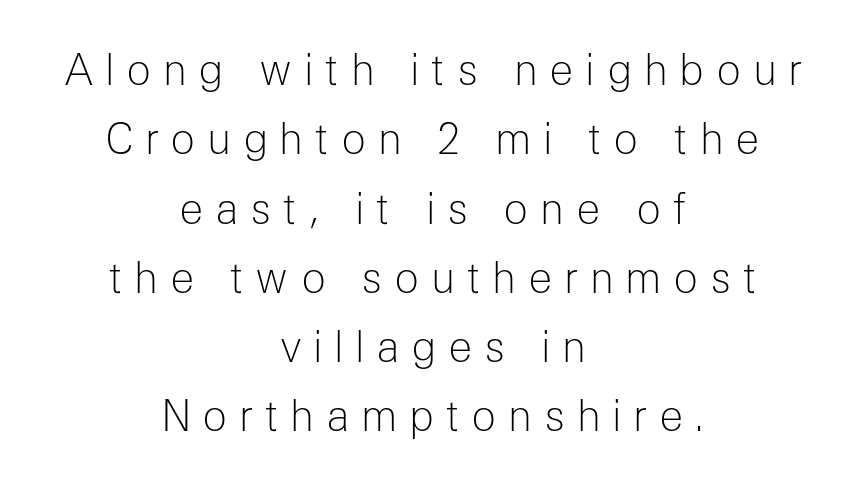
Does the lettering tilt? It doesn't — this is upright. This rendering features lettering with no underline. Whoever set this chose a conventional vertical rhythm. A typesetter would label this face a sans. In CSS terms this would be text-align: center. Spacing verdict: proportional, widths tailored to each character.
